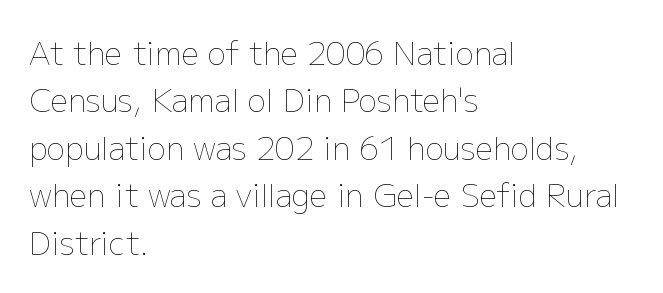
Q: Is the text bold? A: No.
Q: Is the text italic (slanted)? A: No, it is upright.
Q: Is the text underlined? A: No.
Q: How is the paragraph aligned? A: Left-aligned.
Q: Is the spacing between letters normal or unusually wide? A: Normal.
Q: Is the spacing between lines tight, normal or loose? A: Normal.
Q: Width (condensed, normal, or wide)? A: Normal.
Q: Stroke contrast? A: Low.
Q: x-height? A: Medium.
Q: Monospaced? A: No.
